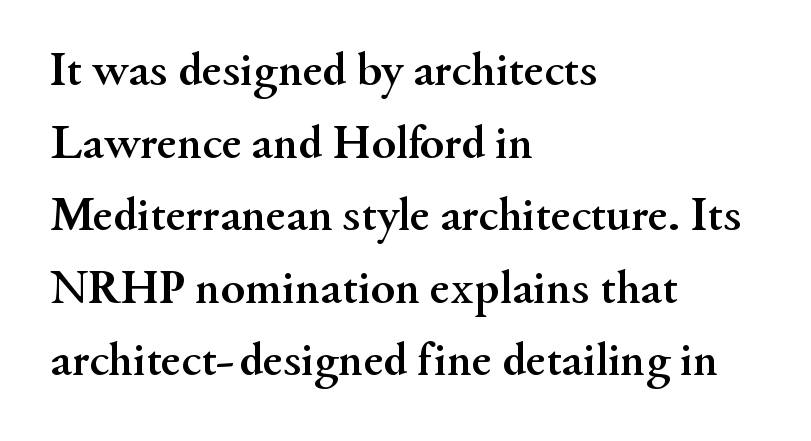
Q: Is the text bold? A: Yes.
Q: Is the text italic (slanted)? A: No, it is upright.
Q: Is the typeface a serif or a sans-serif typeface? A: Serif.
Q: Is the text underlined? A: No.
Q: How is the paragraph aligned? A: Left-aligned.
Q: Is the spacing between letters normal or unusually wide? A: Normal.
Q: Is the spacing between lines tight, normal or loose? A: Normal.
Q: Width (condensed, normal, or wide)? A: Normal.
Q: Stroke contrast? A: Medium.
Q: x-height? A: Small.
Q: Monospaced? A: No.
